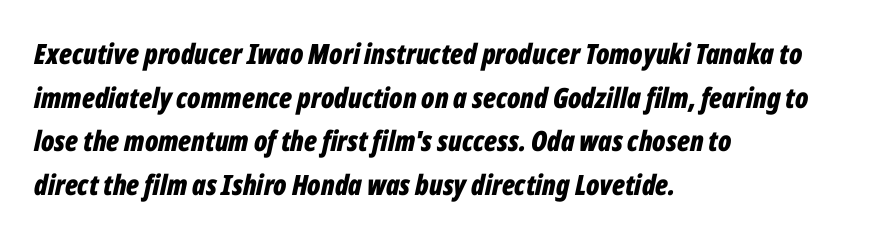
The image shows 28 px bold, condensed type, italic (leaning right); set left-aligned, normal line spacing (1.56x), normal letter spacing, not underlined; low stroke contrast and a medium x-height.
